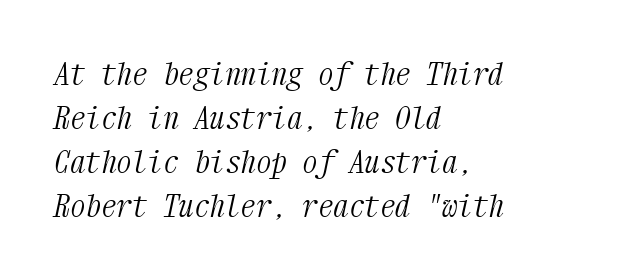
{"serif": "yes", "italic": "yes", "lean": "right", "slant_degrees": 12, "bold": "no", "weight": "light", "width": "condensed", "stroke_contrast": "medium", "x_height": "medium", "monospaced": "yes", "underline": "no", "align": "left", "line_spacing": "normal", "line_spacing_ratio": 1.42, "letter_spacing": "normal", "letter_spacing_em": 0.0, "glyph_px": 31}
